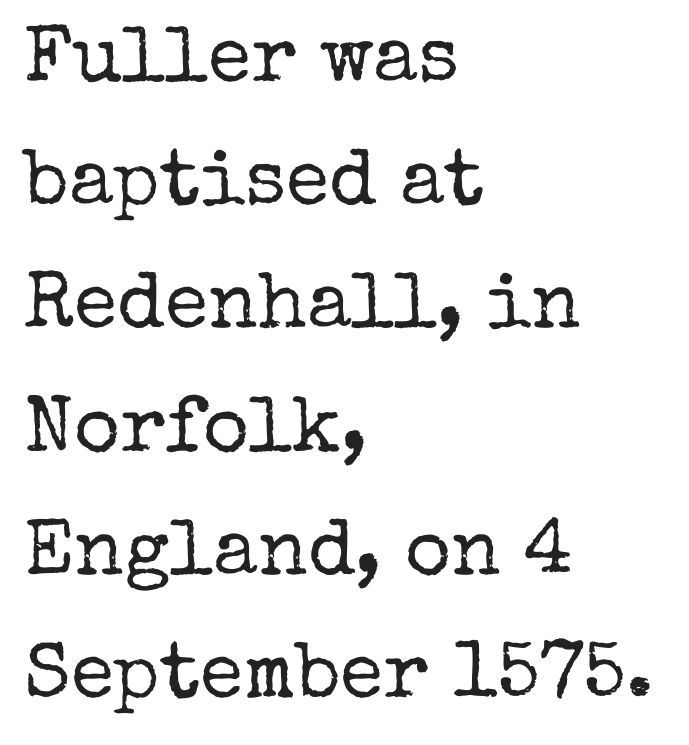
The image shows 79 px regular-weight serif type, upright; set left-aligned, normal line spacing (1.56x), normal letter spacing, not underlined; low stroke contrast and a medium x-height.
